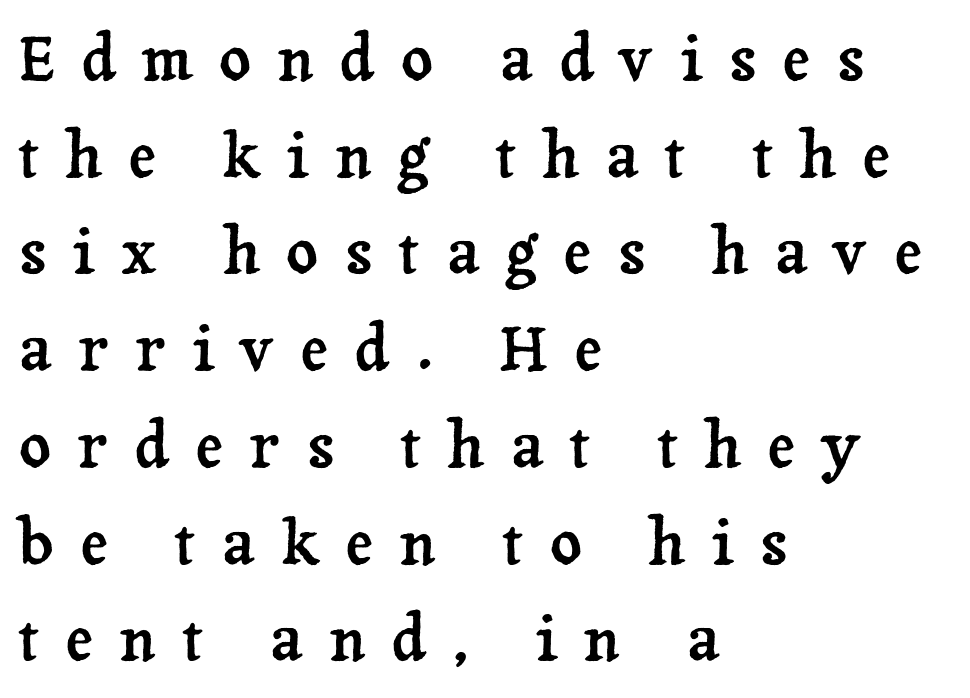
Notice how the stems are strictly vertical — no italics here. The rag falls on the right side of this text block. The letterforms stand isolated, each surrounded by extra space. The space directly below the letters is spotless. The passage shown is typed in a proportional face where columns would drift.
